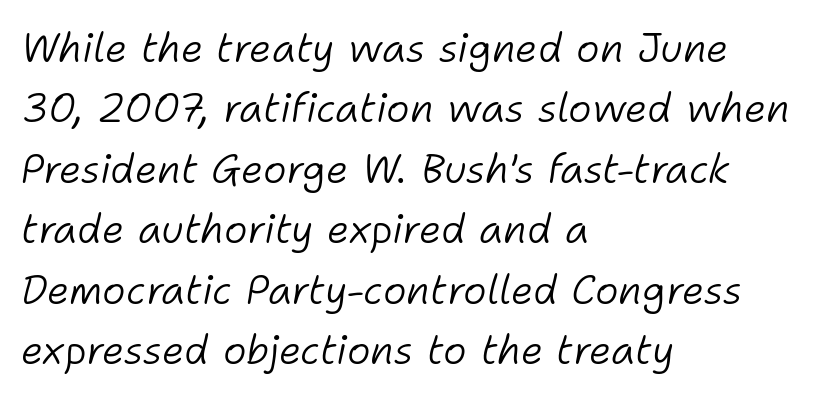
The image shows 40 px light type, italic (leaning right); set left-aligned, normal line spacing (1.51x), normal letter spacing, not underlined; low stroke contrast and a medium x-height.
